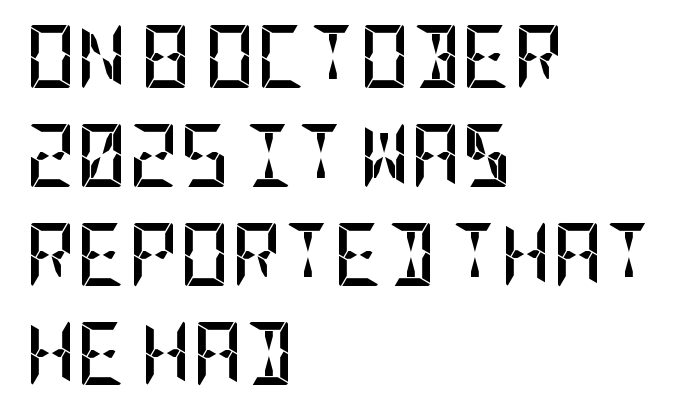
Q: Is the text bold? A: Yes.
Q: Is the text italic (slanted)? A: No, it is upright.
Q: Is the typeface a serif or a sans-serif typeface? A: Sans-serif.
Q: Is the text underlined? A: No.
Q: How is the paragraph aligned? A: Left-aligned.
Q: Is the spacing between letters normal or unusually wide? A: Normal.
Q: Is the spacing between lines tight, normal or loose? A: Normal.
Q: Width (condensed, normal, or wide)? A: Condensed.
Q: Stroke contrast? A: Low.
Q: x-height? A: Large.
